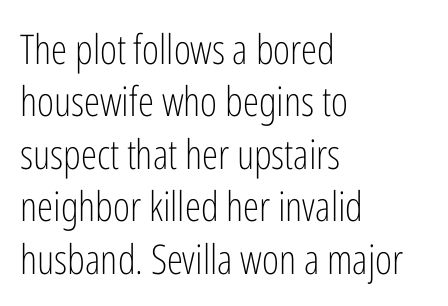
The image shows 41 px light, condensed sans-serif type, upright; set left-aligned, normal line spacing (1.28x), normal letter spacing, not underlined; low stroke contrast and a medium x-height.
